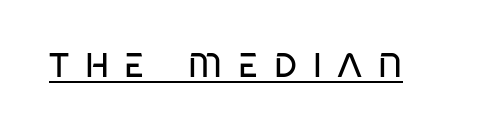
Is this a fixed-width face? No — the glyphs have proportional, varying widths. The passage shown is typeset with a sans-serif family. The tracking reads as deliberately expanded to a designer's eye. The rendered words wear a rule along their underside. The weight would be labelled regular, book, light, or lighter still.
